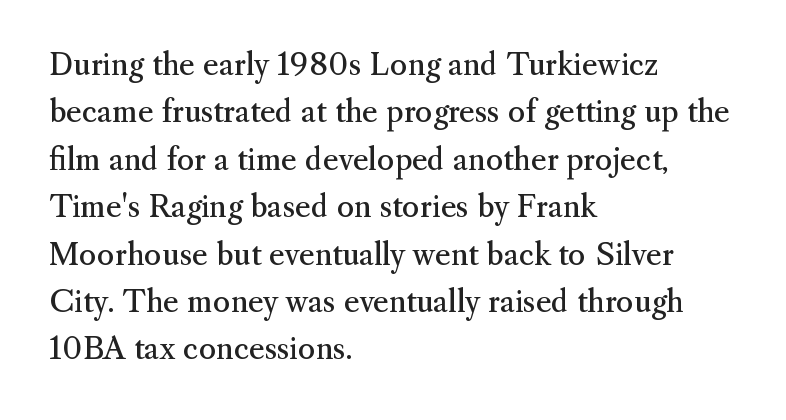
The passage shown is typed in a proportional face where columns would drift. Words appear dense and cohesive because spacing is normal. Compared with a typical body face, this is equally light or lighter still. The line-height multiplier appears to be the usual default.
